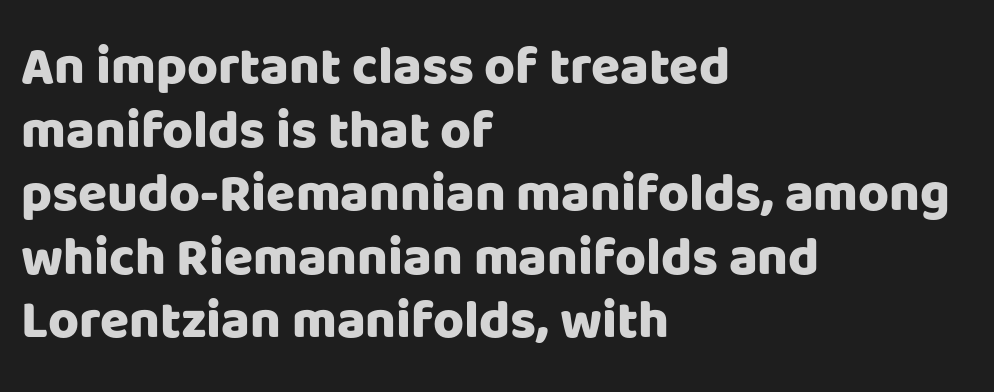
Q: Is the text bold? A: Yes.
Q: Is the text italic (slanted)? A: No, it is upright.
Q: Is the typeface a serif or a sans-serif typeface? A: Sans-serif.
Q: Is the text underlined? A: No.
Q: How is the paragraph aligned? A: Left-aligned.
Q: Is the spacing between letters normal or unusually wide? A: Normal.
Q: Width (condensed, normal, or wide)? A: Normal.
Q: Stroke contrast? A: Low.
Q: x-height? A: Large.
Q: Monospaced? A: No.
